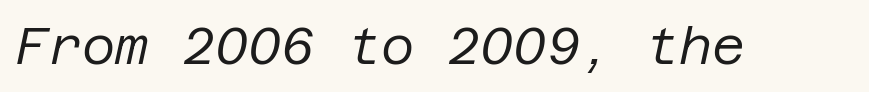
The image shows 51 px regular-weight type, italic (leaning right); set normal letter spacing, not underlined; low stroke contrast and a large x-height.
